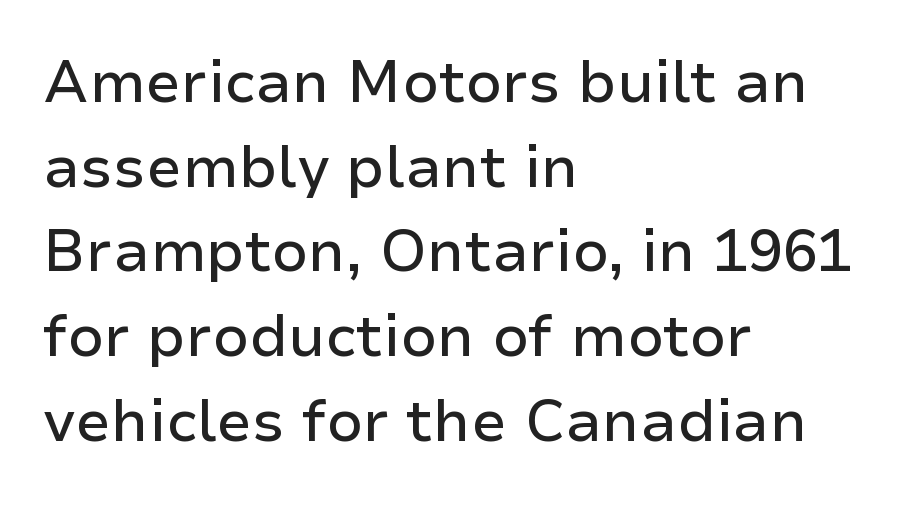
{"serif": "no", "italic": "no", "width": "normal", "stroke_contrast": "low", "x_height": "medium", "monospaced": "no", "underline": "no", "align": "left", "line_spacing": "normal", "line_spacing_ratio": 1.46, "letter_spacing": "normal", "letter_spacing_em": 0.0, "glyph_px": 58}
